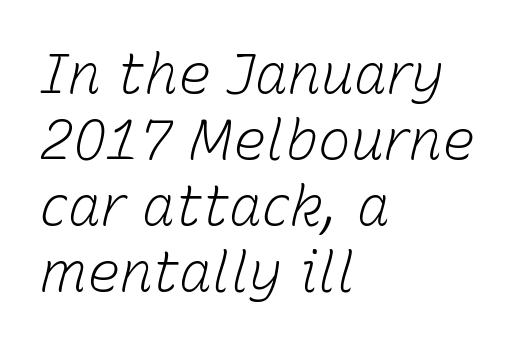
Q: Is the text bold? A: No.
Q: Is the text italic (slanted)? A: Yes, it leans right by about 15 degrees.
Q: Is the text underlined? A: No.
Q: How is the paragraph aligned? A: Left-aligned.
Q: Is the spacing between letters normal or unusually wide? A: Normal.
Q: Width (condensed, normal, or wide)? A: Normal.
Q: Stroke contrast? A: Low.
Q: x-height? A: Medium.
Q: Monospaced? A: No.
